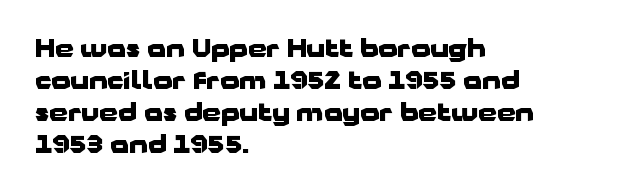
The image shows 24 px bold type, upright; set left-aligned, normal line spacing (1.33x), normal letter spacing, not underlined.
